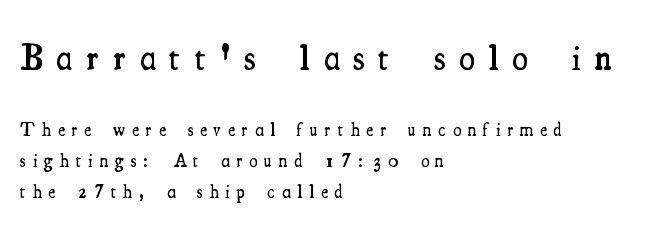
The image shows 36 px semibold, condensed serif type, upright; set left-aligned, line spacing 1.72x, unusually wide letter spacing (+0.39 em), not underlined; the first (top) block is 2.0x larger; medium stroke contrast and a small x-height.
